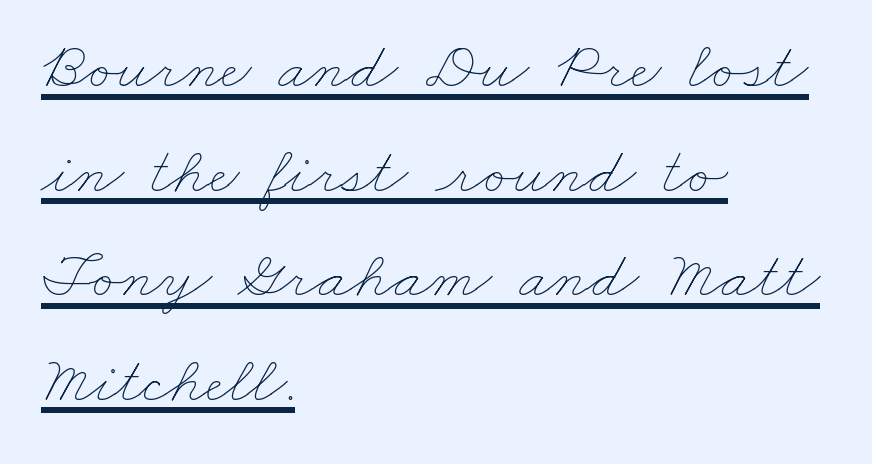
Evenly set lines give the paragraph a standard silhouette. Nobody touched the tracking dial on this one. Stem width sits at or under what a default text font uses. A classic flush-left, rag-right setting is used for this passage.
